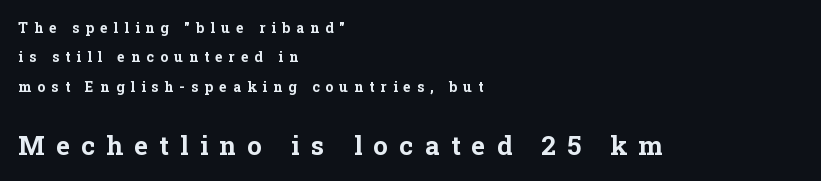
Someone cranked the tracking dial way up on this one. Compared with a centered layout, this one pins lines to the left instead. Has an underline been added? It has not. The leading is generous, giving the passage an open texture.
